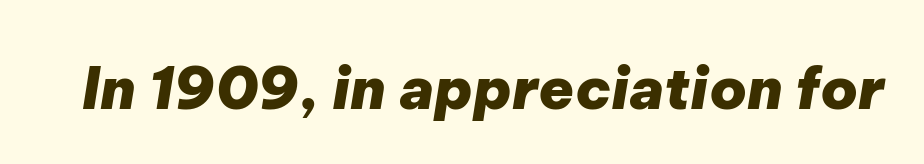
Q: Is the text bold? A: Yes.
Q: Is the text italic (slanted)? A: Yes, it leans right by about 9 degrees.
Q: Is the text underlined? A: No.
Q: Is the spacing between letters normal or unusually wide? A: Normal.
Q: Width (condensed, normal, or wide)? A: Normal.
Q: Stroke contrast? A: Low.
Q: x-height? A: Medium.
Q: Monospaced? A: No.
